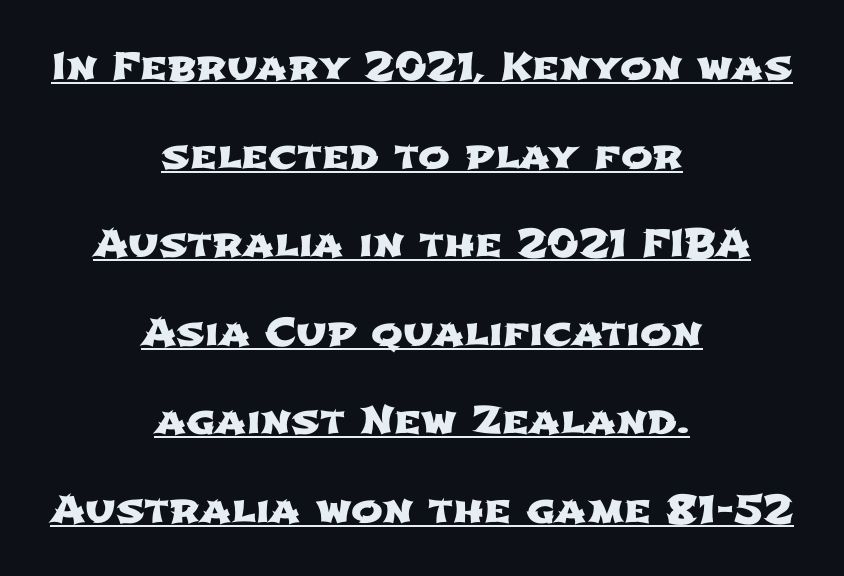
{"serif": "no", "width": "wide", "stroke_contrast": "low", "x_height": "medium", "monospaced": "no", "underline": "yes", "align": "center", "line_spacing": "loose", "line_spacing_ratio": 2.33, "letter_spacing": "normal", "letter_spacing_em": 0.0, "glyph_px": 38}
